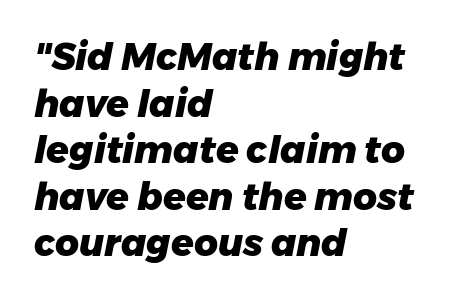
{"italic": "yes", "lean": "right", "slant_degrees": 11, "bold": "yes", "weight": "heavy", "width": "normal", "stroke_contrast": "low", "x_height": "medium", "monospaced": "no", "underline": "no", "align": "left", "line_spacing": "normal", "line_spacing_ratio": 1.26, "letter_spacing": "normal", "letter_spacing_em": 0.0, "glyph_px": 37}
